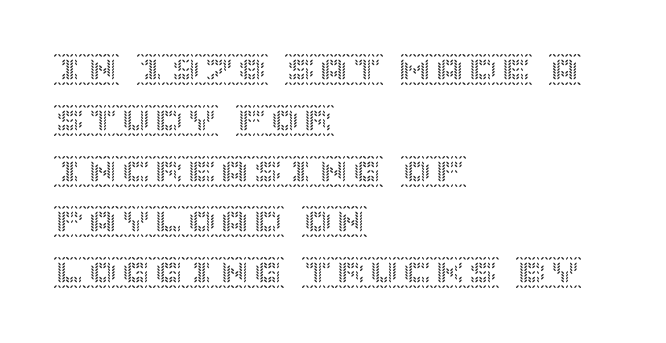
Q: Is the text italic (slanted)? A: No, it is upright.
Q: Is the text underlined? A: No.
Q: How is the paragraph aligned? A: Left-aligned.
Q: Is the spacing between letters normal or unusually wide? A: Normal.
Q: Is the spacing between lines tight, normal or loose? A: Normal.
Q: Width (condensed, normal, or wide)? A: Normal.
Q: x-height? A: Large.
